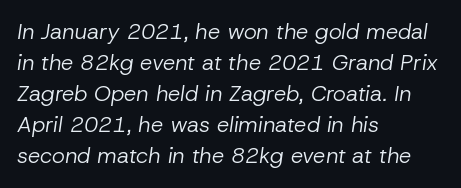
{"italic": "yes", "lean": "right", "slant_degrees": 8, "bold": "no", "underline": "no", "align": "left", "line_spacing": "normal", "line_spacing_ratio": 1.41, "letter_spacing": "normal", "letter_spacing_em": 0.0, "glyph_px": 22}
